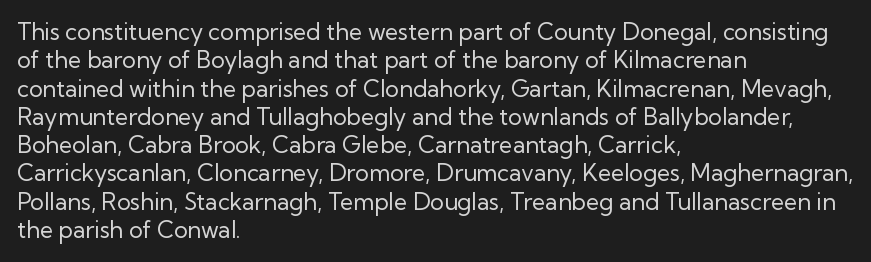
The image shows 23 px text type, upright; set left-aligned, line spacing 1.23x, normal letter spacing, not underlined.
